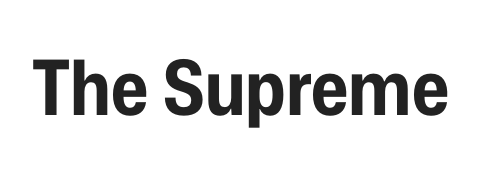
You can tell from the bare stems that sans-serif type was used. If you drew a line through each stem, it would be perfectly vertical. What stands out about the letter spacing? Nothing — it is the standard amount. Thick stems and heavy bowls — unmistakably bold.
